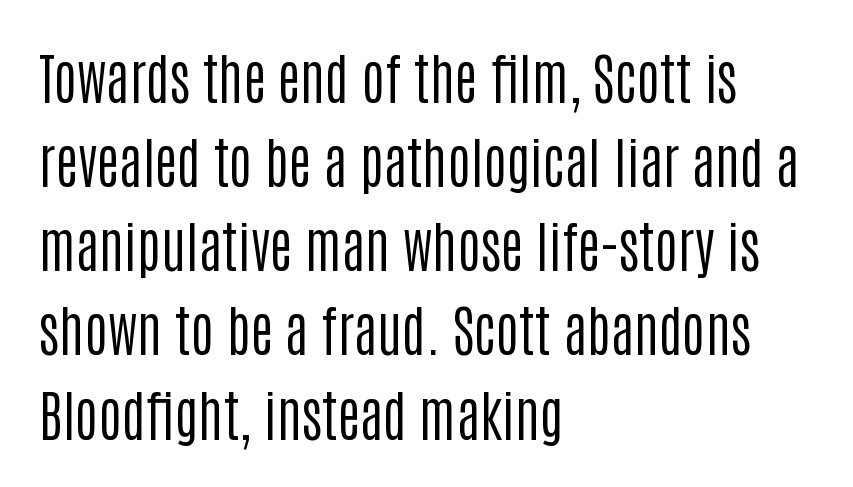
Each row of text sits above clean, open space. You could call the tracking neutral — neither tight nor loose. Varying glyph widths throughout — classic text-font behaviour. The leading is moderate, giving the passage an even texture.
